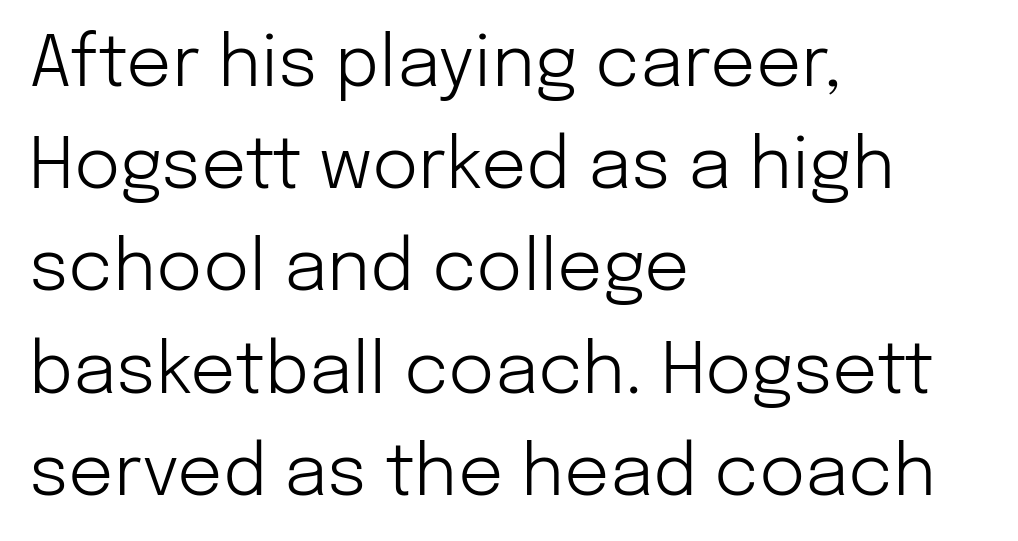
The image shows 71 px light sans-serif type, upright; set left-aligned, normal line spacing (1.44x), normal letter spacing, not underlined; low stroke contrast and a medium x-height.
